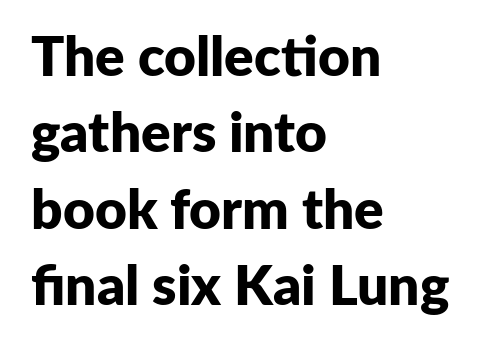
The image shows 55 px bold sans-serif type, upright; set left-aligned, normal line spacing (1.39x), normal letter spacing, not underlined; low stroke contrast and a medium x-height.
